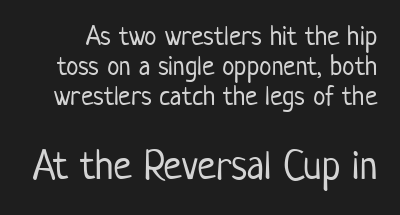
The image shows 42 px light, condensed sans-serif type, upright; set tight line spacing (1.07x), normal letter spacing, not underlined; the second (bottom) block is 1.5x larger; low stroke contrast and a medium x-height.
